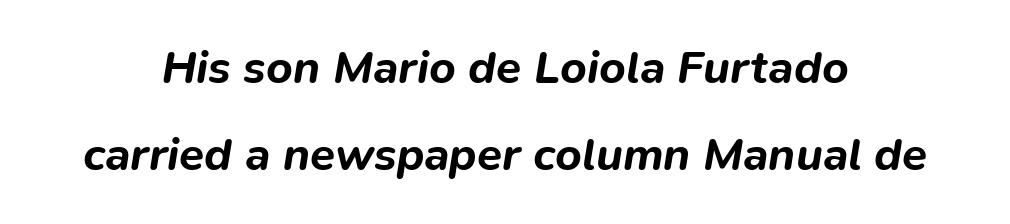
Q: Is the text bold? A: Yes.
Q: Is the text italic (slanted)? A: Yes, it leans right by about 9 degrees.
Q: Is the text underlined? A: No.
Q: How is the paragraph aligned? A: Centered.
Q: Is the spacing between letters normal or unusually wide? A: Normal.
Q: Is the spacing between lines tight, normal or loose? A: Loose.
Q: Width (condensed, normal, or wide)? A: Normal.
Q: Stroke contrast? A: Low.
Q: x-height? A: Medium.
Q: Monospaced? A: No.
